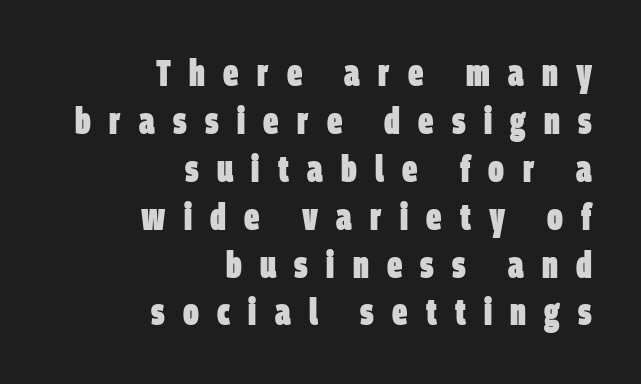
Q: Is the text bold? A: Yes.
Q: Is the typeface a serif or a sans-serif typeface? A: Sans-serif.
Q: Is the text underlined? A: No.
Q: How is the paragraph aligned? A: Right-aligned.
Q: Is the spacing between letters normal or unusually wide? A: Unusually wide.
Q: Is the spacing between lines tight, normal or loose? A: Normal.
Q: Width (condensed, normal, or wide)? A: Condensed.
Q: Stroke contrast? A: Low.
Q: x-height? A: Large.
Q: Monospaced? A: No.
